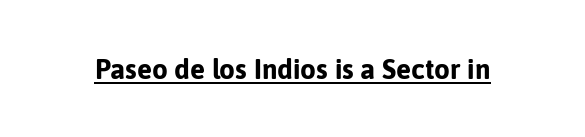
These lines are composed in type without serifs. How are the letters spaced? Ordinarily, with no added tracking. Caption: bold face, heavy strokes. This is underlined copy, the kind a proofreader might mark for attention. This sample uses an upright cut, with every glyph sitting square on the baseline. Each letter keeps its own natural width here, so spacing adapts to shape.
